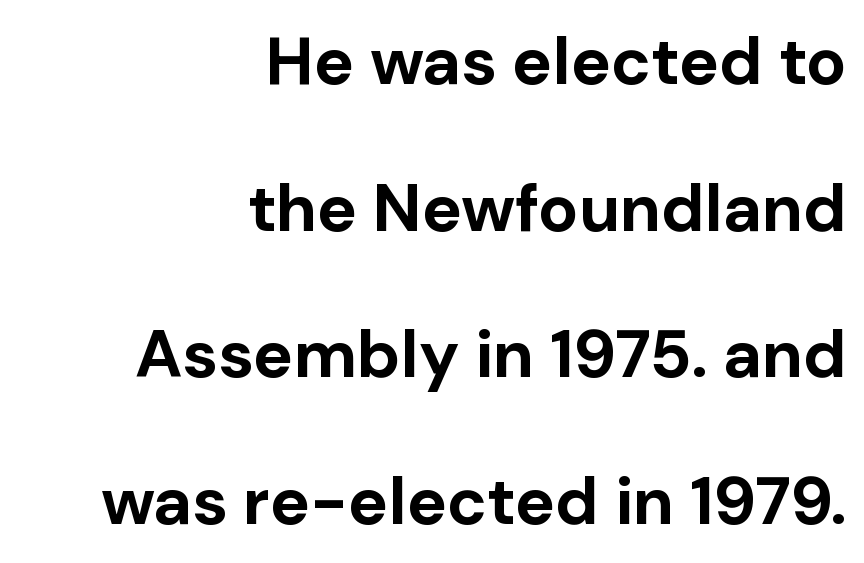
The image shows 67 px bold sans-serif type, upright; set right-aligned, loose line spacing (2.19x), normal letter spacing, not underlined; low stroke contrast and a medium x-height.
